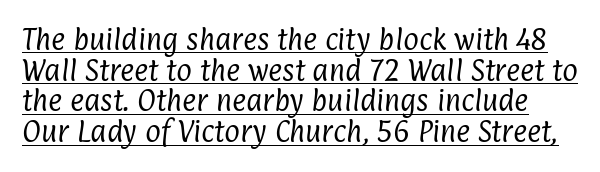
{"bold": "no", "underline": "yes", "line_spacing": "normal", "line_spacing_ratio": 1.28, "letter_spacing": "normal", "letter_spacing_em": 0.0, "glyph_px": 24}
